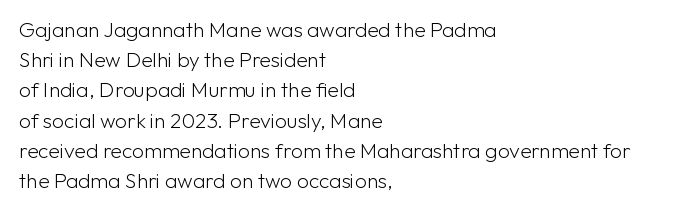
The image shows 21 px text type, upright; set left-aligned, normal line spacing (1.44x), normal letter spacing, not underlined.
